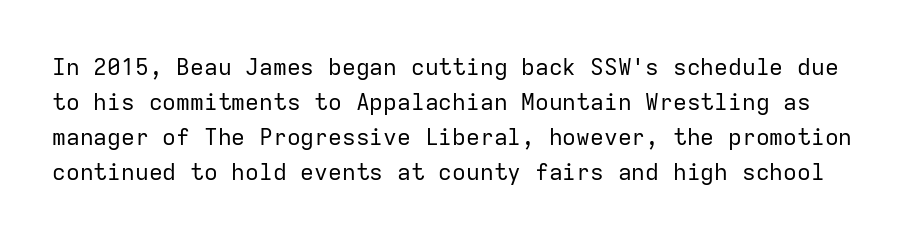
The rendering keeps characters at their native spacing. A roman cut, with each character standing at attention. Weight class: somewhere from thin through regular. The space beneath each line is pristine and unruled. Vertical spacing — default.
